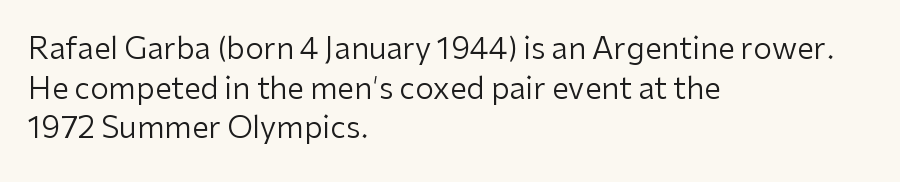
Each letter keeps its own natural width here, so spacing adapts to shape. Line beginnings align vertically; line endings do not. The characters display no serif detailing; their extremities are plain. The designer left line spacing at the default. Honestly, there is no underline to notice here at all.
